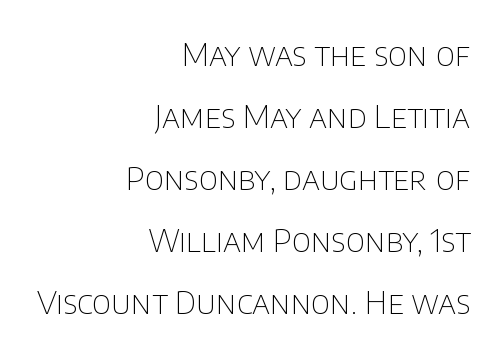
The string is rendered with underlining switched off. The passage shown is not bold in any degree. All the whitespace from short lines collects on the left. Do the letters lean? They stand straight. One glance says open: line gaps are wider than usual. What kind of face is this? One without serifs — a sans.
